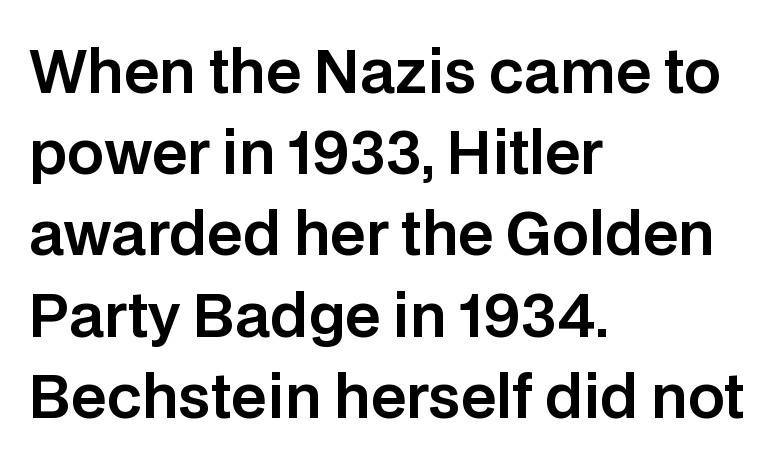
{"serif": "no", "italic": "no", "width": "normal", "stroke_contrast": "low", "x_height": "large", "monospaced": "no", "underline": "no", "align": "left", "line_spacing": "normal", "line_spacing_ratio": 1.4, "letter_spacing": "normal", "letter_spacing_em": 0.0, "glyph_px": 58}
